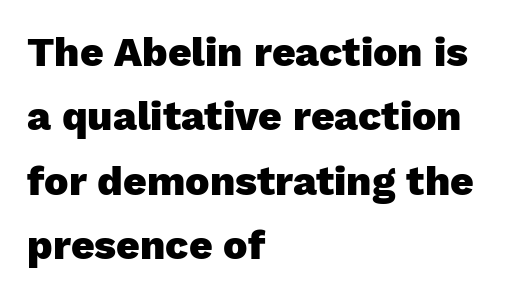
Reading down the column, the eye jumps a familiar distance to each next line. I'd call this a sans setting — the letters go barefoot. Varying glyph widths throughout — classic text-font behaviour. Look at the tracking — it's just the regular setting, nothing added. The font is running at its bold setting.
